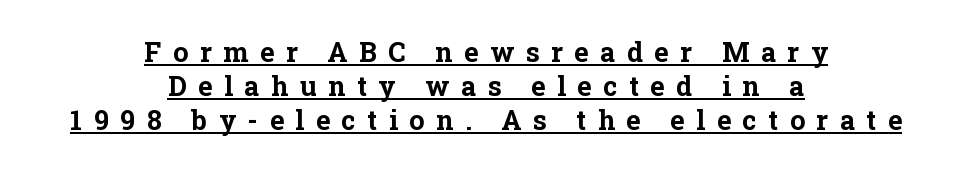
{"italic": "no", "bold": "yes", "underline": "yes", "align": "center", "line_spacing": "normal", "line_spacing_ratio": 1.26, "letter_spacing": "wide", "letter_spacing_em": 0.43, "glyph_px": 27}
